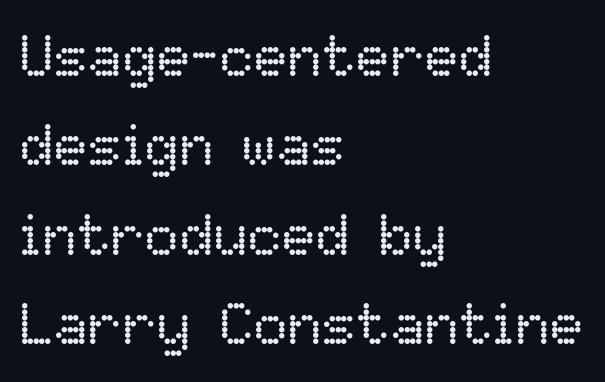
These lines sit exactly where default settings would place them. Do the characters align in a grid? No, the font is proportional. Layout note: lines flush left. Is the stroke heavy? The answer is a plain regular-or-lighter. This sample uses an upright cut, with every glyph sitting square on the baseline.
